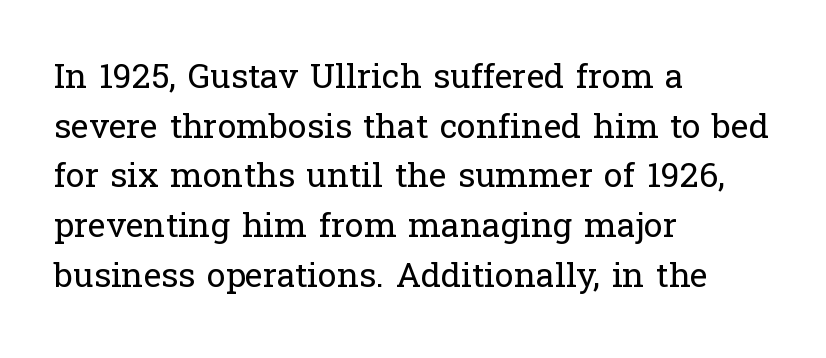
How would I describe the line gaps? Plain and ordinary. Is the block centered? No — it sits flush against the left margin. Bold? No — there's no thickening of the strokes. The gaps between neighbouring characters are ordinary and unremarkable.
